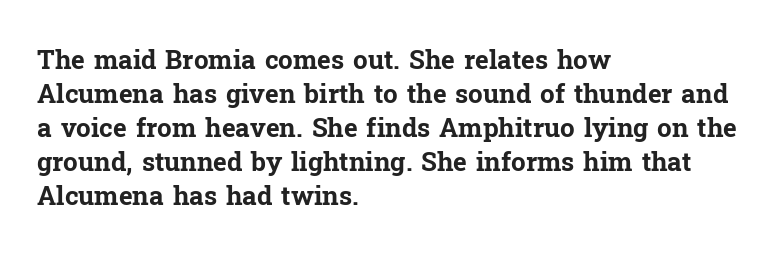
Q: Is the text bold? A: Yes.
Q: Is the text italic (slanted)? A: No, it is upright.
Q: Is the text underlined? A: No.
Q: How is the paragraph aligned? A: Left-aligned.
Q: Is the spacing between letters normal or unusually wide? A: Normal.
Q: Is the spacing between lines tight, normal or loose? A: Normal.
